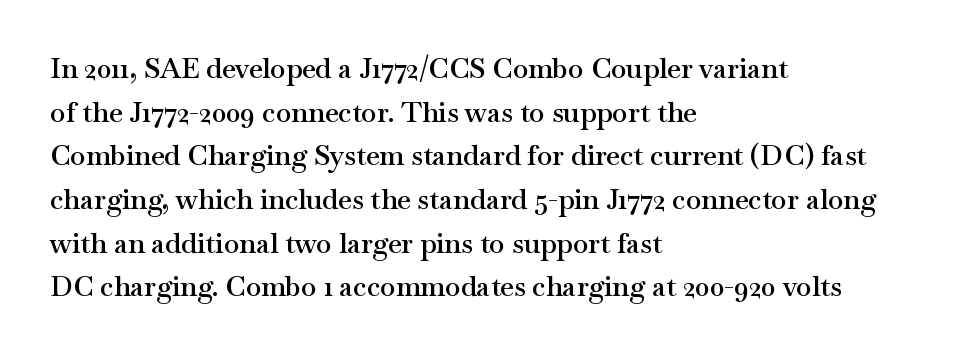
The image shows 28 px semibold, wide serif type, upright; set left-aligned, normal line spacing (1.56x), normal letter spacing, not underlined; medium stroke contrast and a small x-height.
